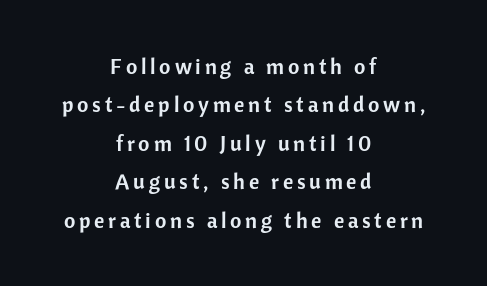
Q: Is the text italic (slanted)? A: No, it is upright.
Q: Is the text underlined? A: No.
Q: How is the paragraph aligned? A: Centered.
